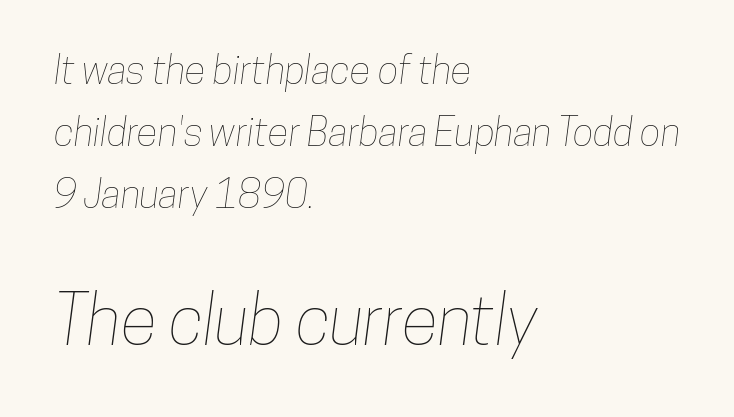
{"width": "condensed", "stroke_contrast": "low", "x_height": "medium", "monospaced": "no", "underline": "no", "align": "left", "line_spacing": "normal", "line_spacing_ratio": 1.59, "letter_spacing": "normal", "letter_spacing_em": 0.0, "larger_block": "second", "size_ratio": 1.74, "glyph_px": 68}
